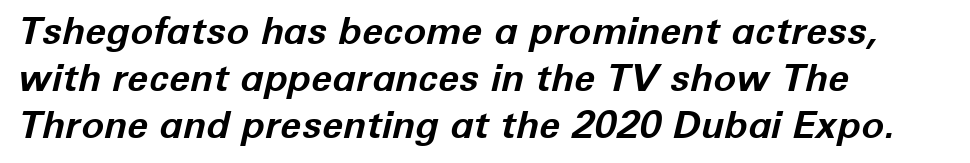
The letters are slanted; this is an italic face. Tracking value appears to be zero — textbook default spacing. Beneath every word, the page is bare. The rag falls on the right side of this text block.
